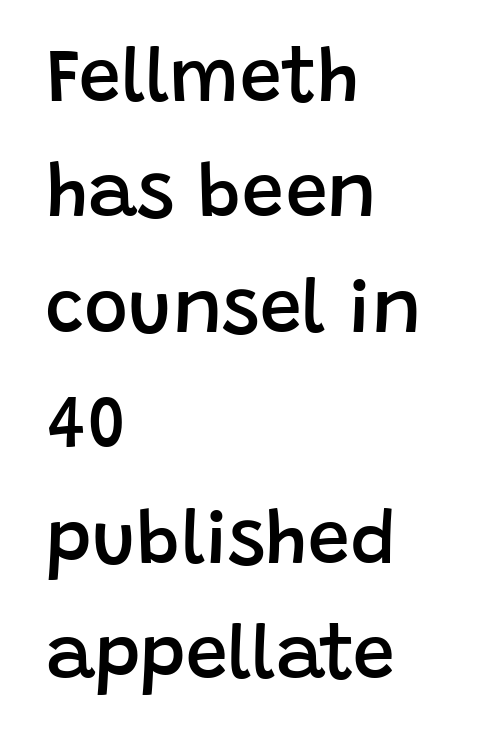
{"serif": "no", "italic": "no", "bold": "semi", "weight": "semibold", "width": "normal", "stroke_contrast": "low", "x_height": "large", "monospaced": "no", "underline": "no", "align": "left", "line_spacing": "normal", "line_spacing_ratio": 1.54, "letter_spacing": "normal", "letter_spacing_em": 0.0, "glyph_px": 75}
